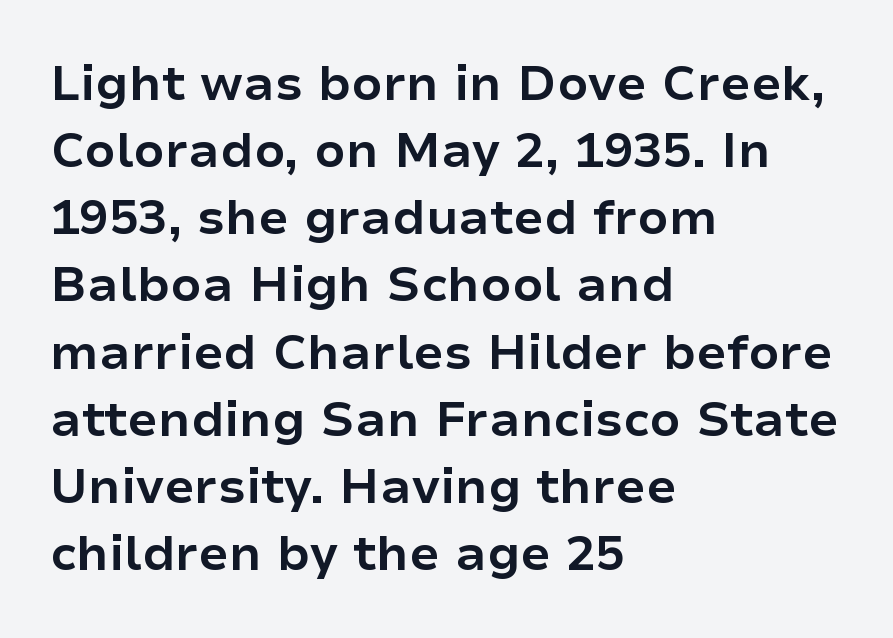
Leading matches the norm, producing a regular column. Classification — sans serif. The glyphs are unaccompanied by any horizontal stroke below them. Tracking here is standard; glyphs follow each other at the usual distance. Varying glyph widths throughout — classic text-font behaviour. Short and long lines alike share a common starting point at left.
